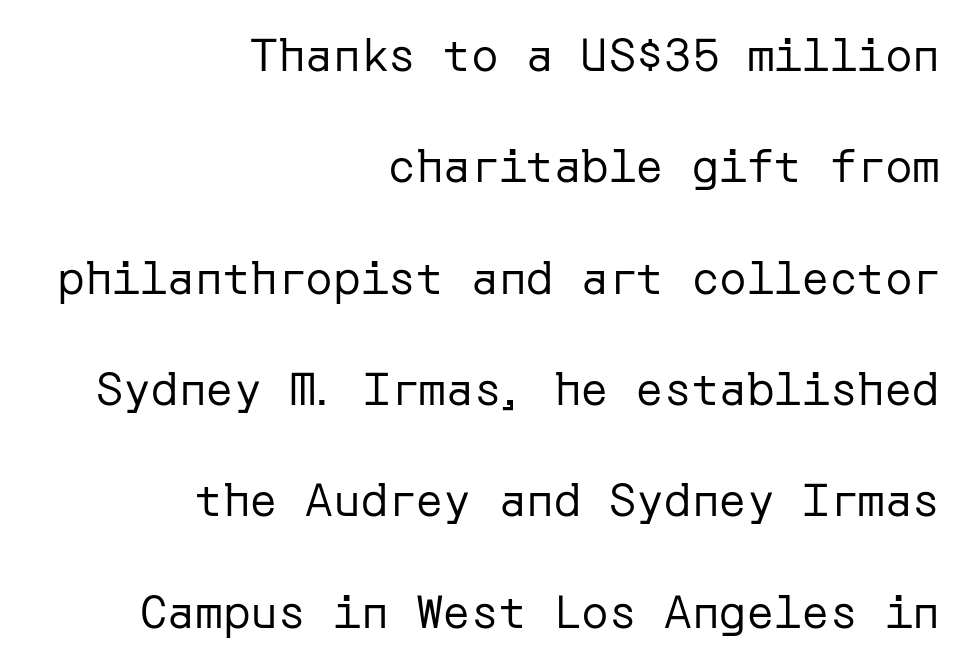
Q: Is the text bold? A: No.
Q: Is the text italic (slanted)? A: No, it is upright.
Q: Is the typeface a serif or a sans-serif typeface? A: Sans-serif.
Q: Is the text underlined? A: No.
Q: How is the paragraph aligned? A: Right-aligned.
Q: Is the spacing between letters normal or unusually wide? A: Normal.
Q: Is the spacing between lines tight, normal or loose? A: Loose.
Q: Width (condensed, normal, or wide)? A: Normal.
Q: Stroke contrast? A: Low.
Q: x-height? A: Medium.
